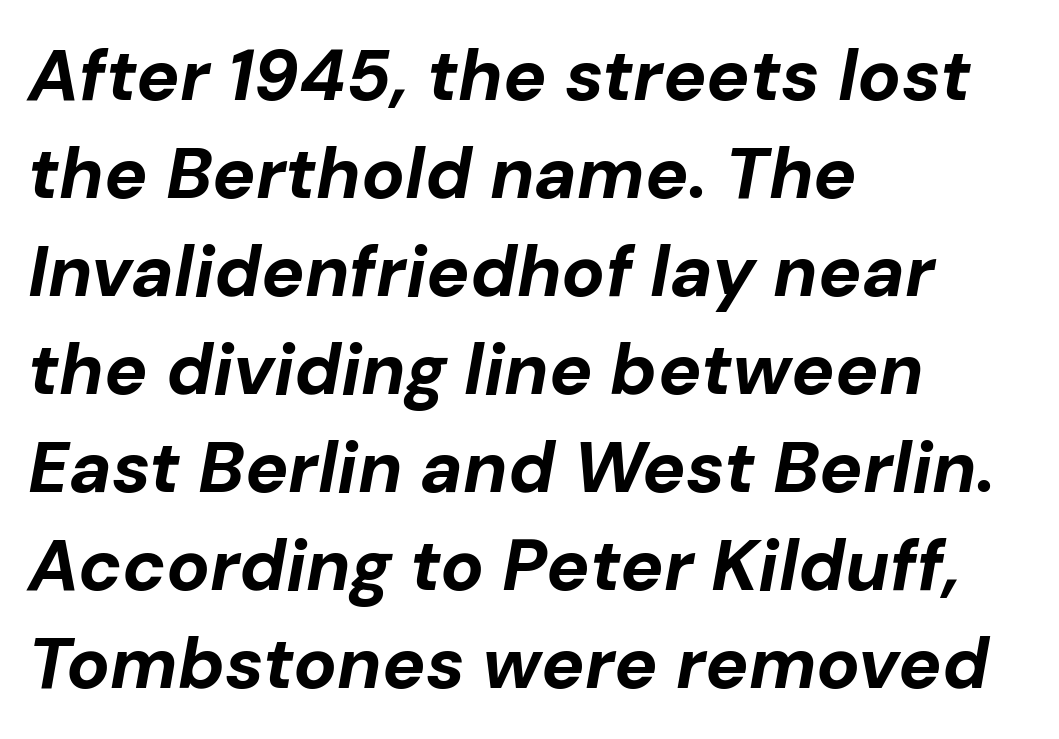
Q: Is the text bold? A: Yes.
Q: Is the text italic (slanted)? A: Yes, it leans right by about 10 degrees.
Q: Is the text underlined? A: No.
Q: How is the paragraph aligned? A: Left-aligned.
Q: Is the spacing between letters normal or unusually wide? A: Normal.
Q: Is the spacing between lines tight, normal or loose? A: Normal.
Q: Width (condensed, normal, or wide)? A: Normal.
Q: Stroke contrast? A: Low.
Q: x-height? A: Medium.
Q: Monospaced? A: No.
